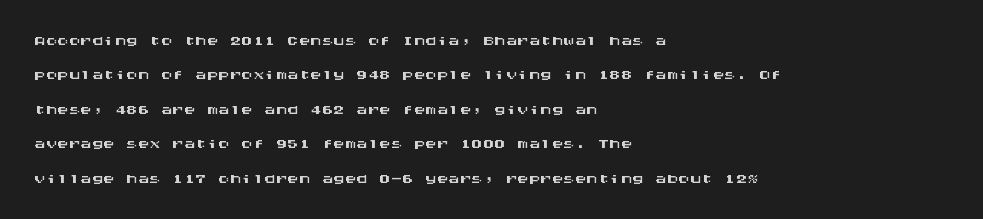
{"italic": "no", "underline": "no", "align": "left", "line_spacing": "normal", "line_spacing_ratio": 1.5, "letter_spacing": "normal", "letter_spacing_em": 0.0, "glyph_px": 23}
